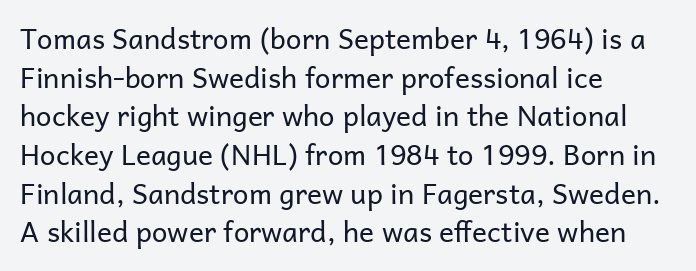
These lines are set flush left with a ragged right edge. Varying glyph widths throughout — classic text-font behaviour. Is this a sans? Yes — the strokes have no serifs. Bare-footed words on every line. Rows of type keep a routine distance in the vertical direction.
